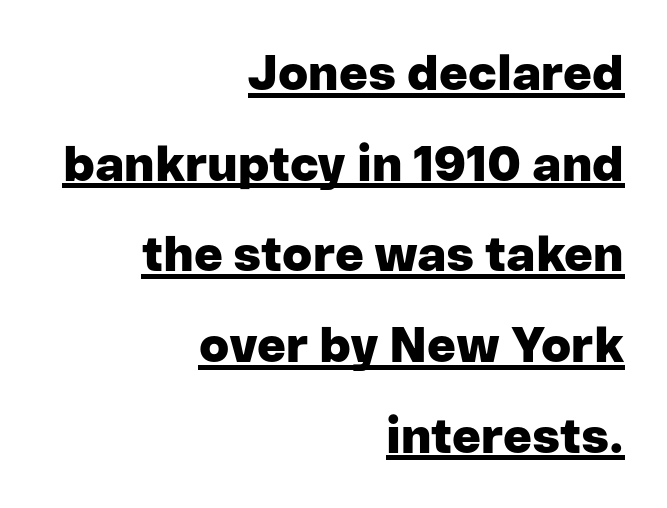
{"serif": "no", "italic": "no", "bold": "yes", "weight": "heavy", "width": "normal", "stroke_contrast": "low", "x_height": "medium", "monospaced": "no", "underline": "yes", "align": "right", "line_spacing_ratio": 1.85, "letter_spacing": "normal", "letter_spacing_em": 0.0, "glyph_px": 49}
